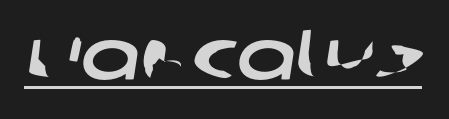
{"serif": "no", "width": "wide", "stroke_contrast": "low", "x_height": "large", "monospaced": "no", "underline": "yes", "letter_spacing": "normal", "letter_spacing_em": 0.0, "glyph_px": 70}
